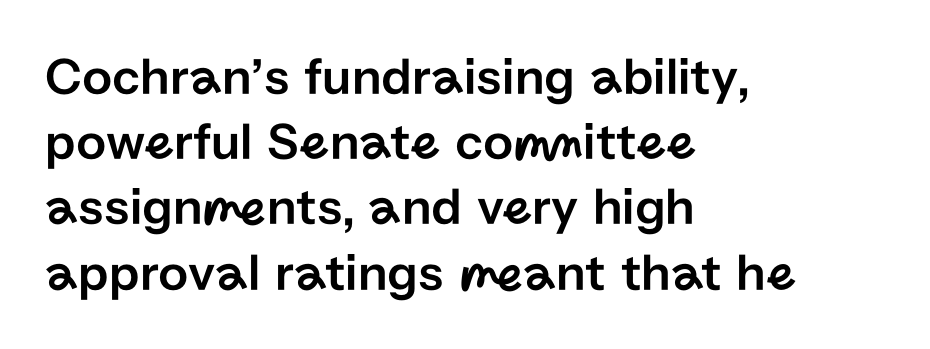
The image shows 53 px sans-serif type, upright; set left-aligned, line spacing 1.23x, normal letter spacing, not underlined; low stroke contrast and a medium x-height.
